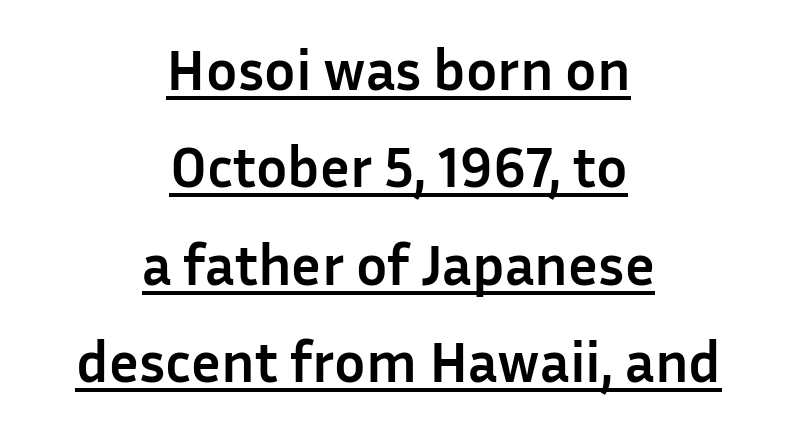
Q: Is the text bold? A: Yes.
Q: Is the text italic (slanted)? A: No, it is upright.
Q: Is the typeface a serif or a sans-serif typeface? A: Sans-serif.
Q: Is the text underlined? A: Yes.
Q: How is the paragraph aligned? A: Centered.
Q: Is the spacing between letters normal or unusually wide? A: Normal.
Q: Is the spacing between lines tight, normal or loose? A: Normal.
Q: Width (condensed, normal, or wide)? A: Normal.
Q: Stroke contrast? A: Low.
Q: x-height? A: Medium.
Q: Monospaced? A: No.
